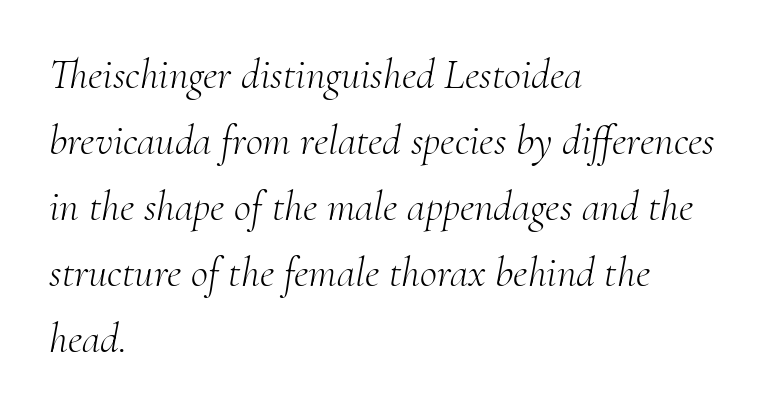
{"serif": "yes", "italic": "yes", "lean": "right", "slant_degrees": 10, "bold": "no", "weight": "light", "width": "normal", "stroke_contrast": "medium", "x_height": "small", "monospaced": "no", "underline": "no", "align": "left", "line_spacing": "normal", "line_spacing_ratio": 1.57, "letter_spacing": "normal", "letter_spacing_em": 0.0, "glyph_px": 42}
